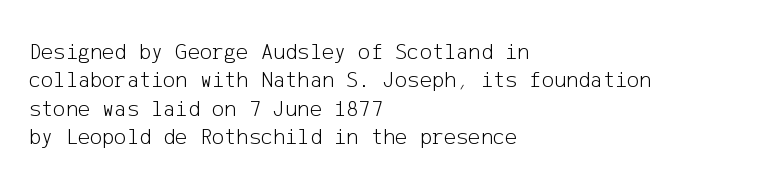
Nobody touched the tracking dial on this one. Visually the block forms a straight wall on the left and a jagged coastline on the right. Posture: upright roman. Beneath every word, the page is bare.
